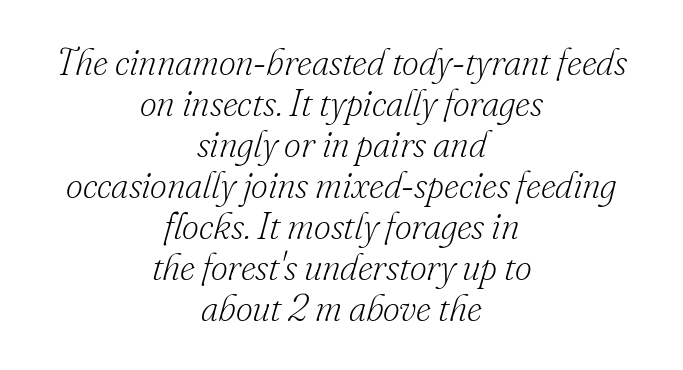
Q: Is the text bold? A: No.
Q: Is the text italic (slanted)? A: Yes, it leans right by about 16 degrees.
Q: Is the typeface a serif or a sans-serif typeface? A: Serif.
Q: Is the text underlined? A: No.
Q: How is the paragraph aligned? A: Centered.
Q: Is the spacing between letters normal or unusually wide? A: Normal.
Q: Is the spacing between lines tight, normal or loose? A: Tight.
Q: Width (condensed, normal, or wide)? A: Normal.
Q: Stroke contrast? A: Low.
Q: x-height? A: Small.
Q: Monospaced? A: No.
